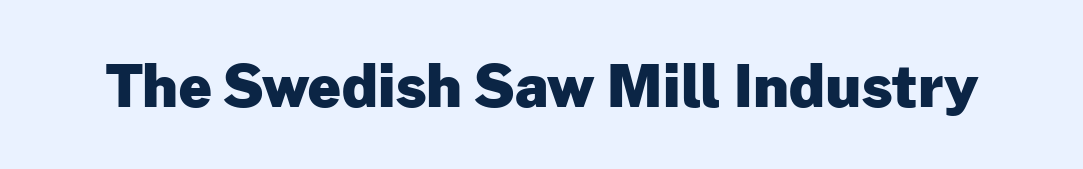
Q: Is the text bold? A: Yes.
Q: Is the text italic (slanted)? A: No, it is upright.
Q: Is the typeface a serif or a sans-serif typeface? A: Sans-serif.
Q: Is the text underlined? A: No.
Q: Is the spacing between letters normal or unusually wide? A: Normal.
Q: Width (condensed, normal, or wide)? A: Normal.
Q: Stroke contrast? A: Low.
Q: x-height? A: Medium.
Q: Monospaced? A: No.
